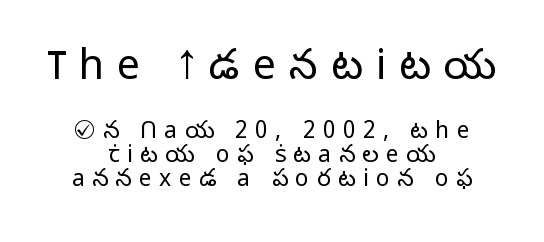
The image shows 41 px light sans-serif type, upright; set centered, tight line spacing (1.04x), unusually wide letter spacing (+0.32 em), not underlined; the first (top) block is 1.78x larger; low stroke contrast and a medium x-height.
